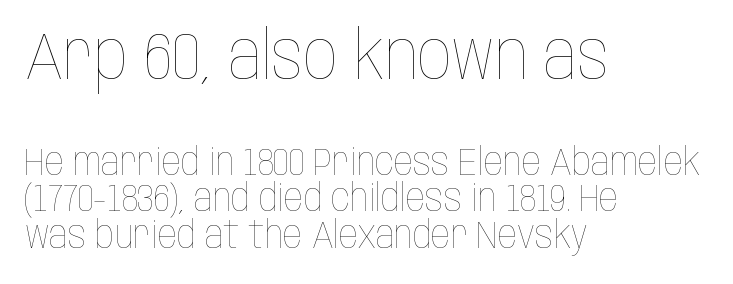
Q: Is the text bold? A: No.
Q: Is the text italic (slanted)? A: No, it is upright.
Q: Is the text underlined? A: No.
Q: How is the paragraph aligned? A: Left-aligned.
Q: Is the spacing between letters normal or unusually wide? A: Normal.
Q: Is the spacing between lines tight, normal or loose? A: Tight.
Q: Which block of text is set in a larger size, the first (top) or the second (bottom)? A: The first (top) one.
Q: Width (condensed, normal, or wide)? A: Condensed.
Q: Stroke contrast? A: Low.
Q: x-height? A: Large.
Q: Monospaced? A: No.
